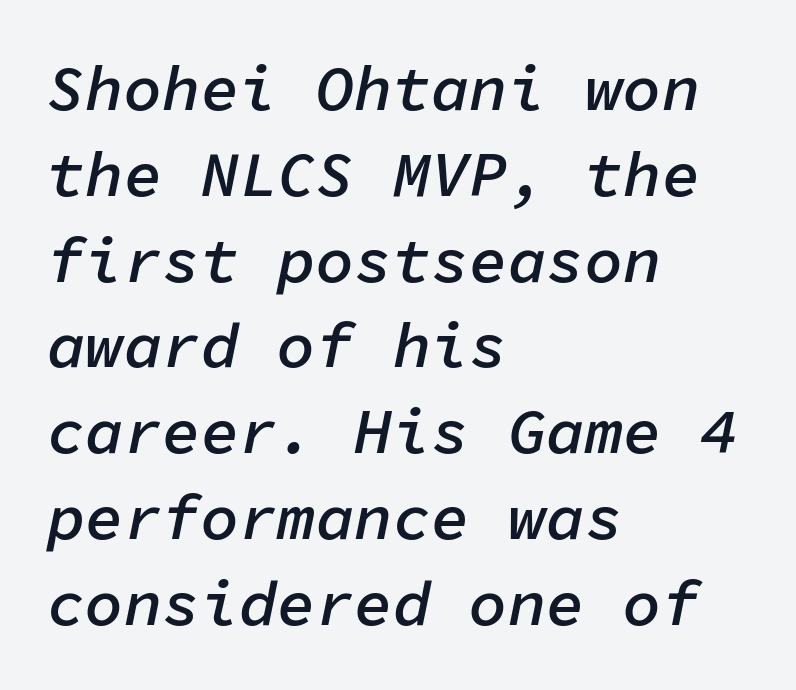
Compared with typical body copy, the letter spacing here is the same. Glance below the letters and you will spot only blank space. Do the characters align in a grid? Yes, the font is monospaced. In CSS terms this would be text-align: left. Set as a demibold, roughly 600 on the weight scale.
